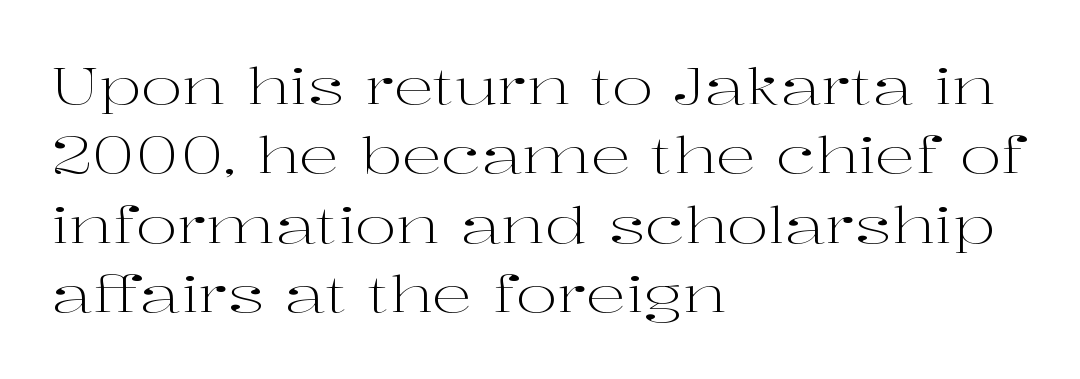
{"serif": "yes", "italic": "no", "bold": "no", "weight": "light", "width": "wide", "stroke_contrast": "high", "x_height": "medium", "monospaced": "no", "underline": "no", "align": "left", "line_spacing": "normal", "line_spacing_ratio": 1.39, "letter_spacing": "normal", "letter_spacing_em": 0.0, "glyph_px": 50}
